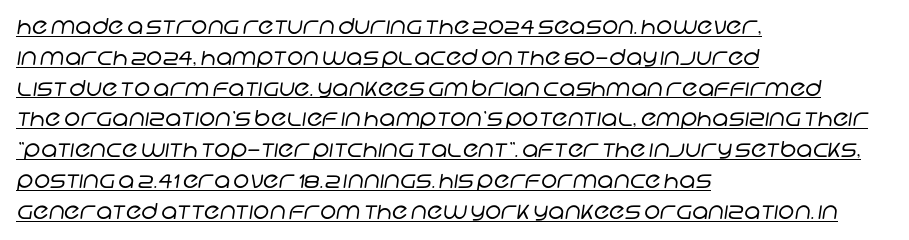
The image shows 22 px text type; set left-aligned, normal line spacing (1.4x), normal letter spacing, underlined.
